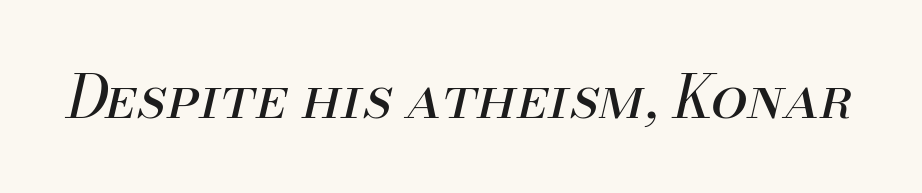
Each stroke keeps to a modest, everyday thickness or less. Honestly, there is no underline to notice here at all. Posture: slanted. Tracking here is standard; glyphs follow each other at the usual distance. Proportional: the letters do not fall into vertical columns.
